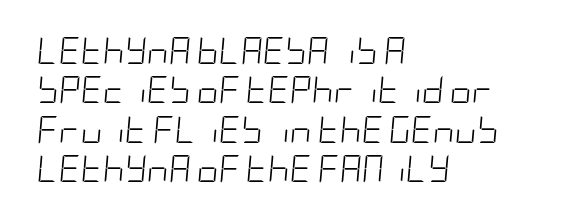
The image shows 27 px text type, italic (leaning right); set left-aligned, normal line spacing (1.46x), normal letter spacing, not underlined.
